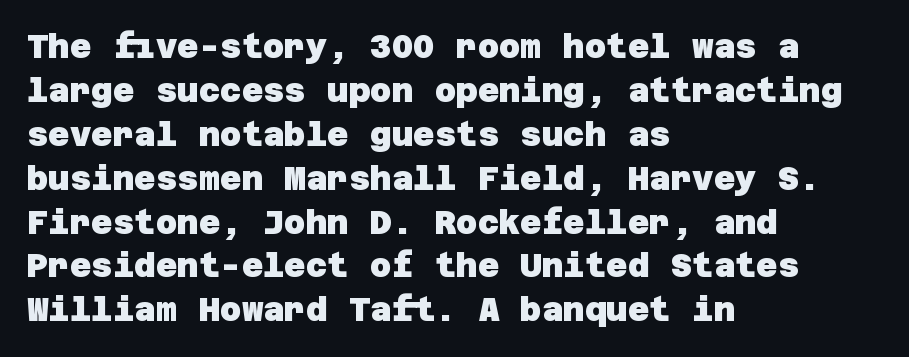
Q: Is the text bold? A: Yes.
Q: Is the typeface a serif or a sans-serif typeface? A: Sans-serif.
Q: Is the text underlined? A: No.
Q: How is the paragraph aligned? A: Left-aligned.
Q: Is the spacing between letters normal or unusually wide? A: Normal.
Q: Is the spacing between lines tight, normal or loose? A: Normal.
Q: Width (condensed, normal, or wide)? A: Normal.
Q: Stroke contrast? A: Low.
Q: x-height? A: Large.
